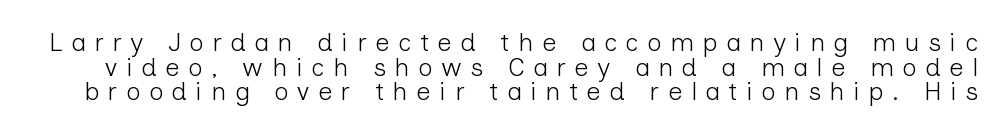
Q: Is the text bold? A: No.
Q: Is the text italic (slanted)? A: No, it is upright.
Q: Is the text underlined? A: No.
Q: Is the spacing between letters normal or unusually wide? A: Unusually wide.
Q: Is the spacing between lines tight, normal or loose? A: Tight.
